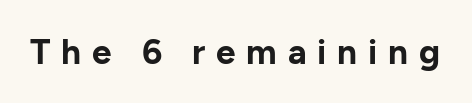
The image shows 35 px bold sans-serif type, upright; set unusually wide letter spacing (+0.31 em), not underlined; low stroke contrast and a medium x-height.
